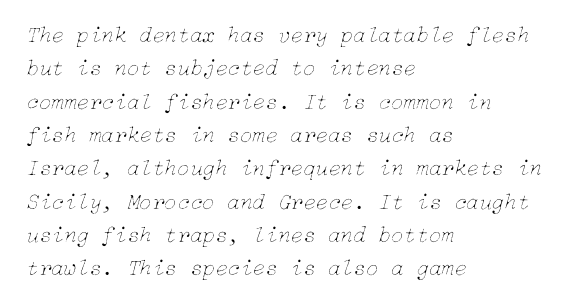
Q: Is the text bold? A: No.
Q: Is the text italic (slanted)? A: Yes, it leans right by about 15 degrees.
Q: Is the text underlined? A: No.
Q: How is the paragraph aligned? A: Left-aligned.
Q: Is the spacing between letters normal or unusually wide? A: Normal.
Q: Is the spacing between lines tight, normal or loose? A: Normal.
